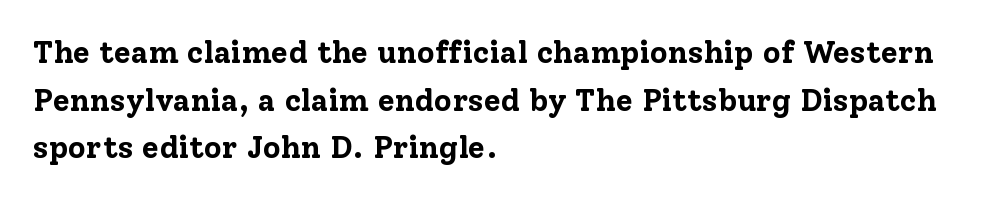
{"serif": "yes", "italic": "no", "bold": "yes", "weight": "bold", "width": "normal", "stroke_contrast": "low", "x_height": "medium", "monospaced": "no", "underline": "no", "align": "left", "line_spacing": "normal", "line_spacing_ratio": 1.54, "letter_spacing": "normal", "letter_spacing_em": 0.0, "glyph_px": 31}
